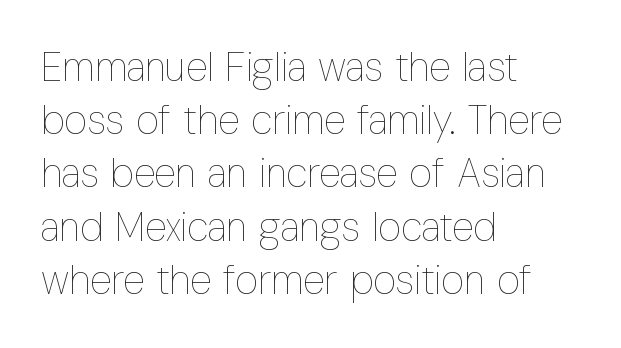
{"italic": "no", "bold": "no", "weight": "thin", "width": "condensed", "stroke_contrast": "low", "x_height": "medium", "monospaced": "no", "underline": "no", "align": "left", "line_spacing": "normal", "line_spacing_ratio": 1.33, "letter_spacing": "normal", "letter_spacing_em": 0.0, "glyph_px": 40}
